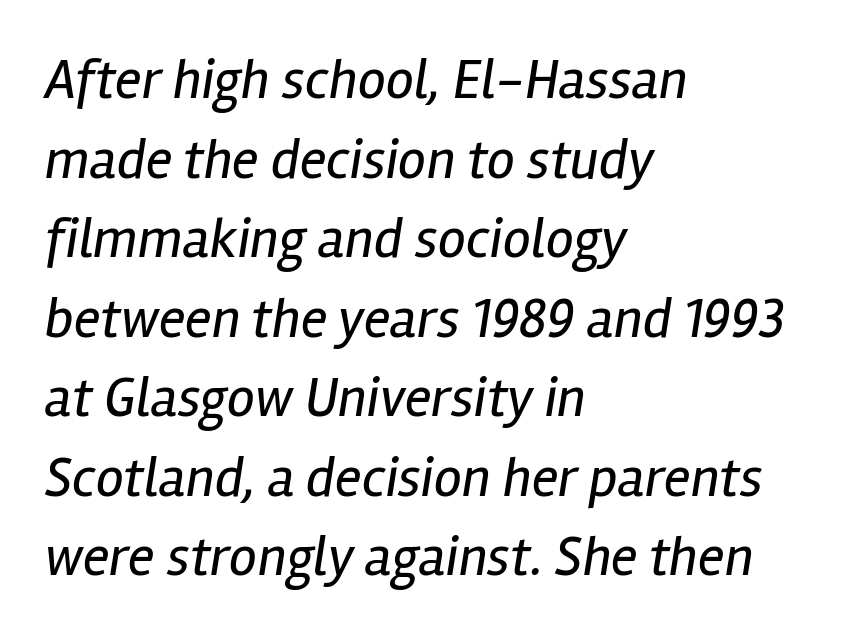
{"italic": "yes", "lean": "right", "slant_degrees": 12, "bold": "no", "weight": "regular", "width": "condensed", "stroke_contrast": "low", "x_height": "medium", "monospaced": "no", "underline": "no", "align": "left", "line_spacing": "normal", "line_spacing_ratio": 1.42, "letter_spacing": "normal", "letter_spacing_em": 0.0, "glyph_px": 56}
